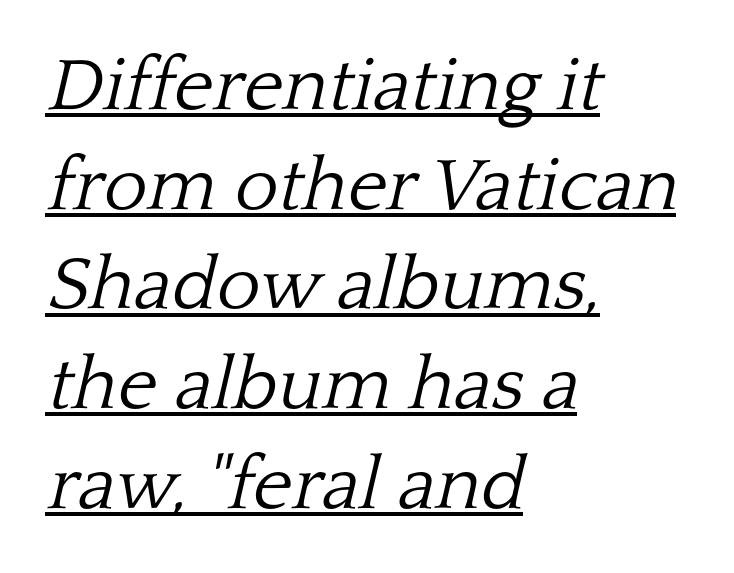
The whole block is typeset with a tilt. Small tapered or slab feet sit at the stroke ends, so this counts as serif. How would I describe the line gaps? Plain and ordinary. Decoration check: the copy is underlined. The ragged edge is on the right, which tells us the setting is flush left.
